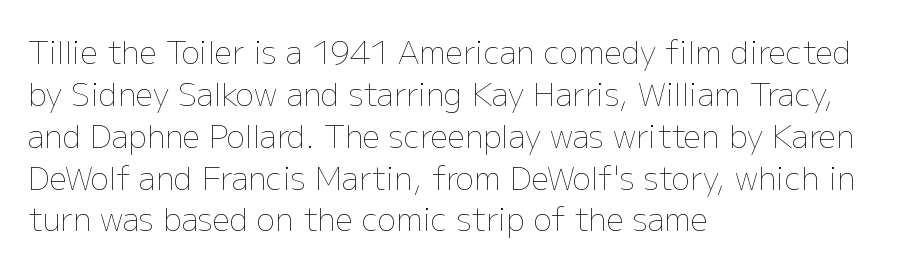
Q: Is the text bold? A: No.
Q: Is the text italic (slanted)? A: No, it is upright.
Q: Is the text underlined? A: No.
Q: How is the paragraph aligned? A: Left-aligned.
Q: Is the spacing between letters normal or unusually wide? A: Normal.
Q: Is the spacing between lines tight, normal or loose? A: Normal.
Q: Width (condensed, normal, or wide)? A: Normal.
Q: Stroke contrast? A: Low.
Q: x-height? A: Medium.
Q: Monospaced? A: No.
